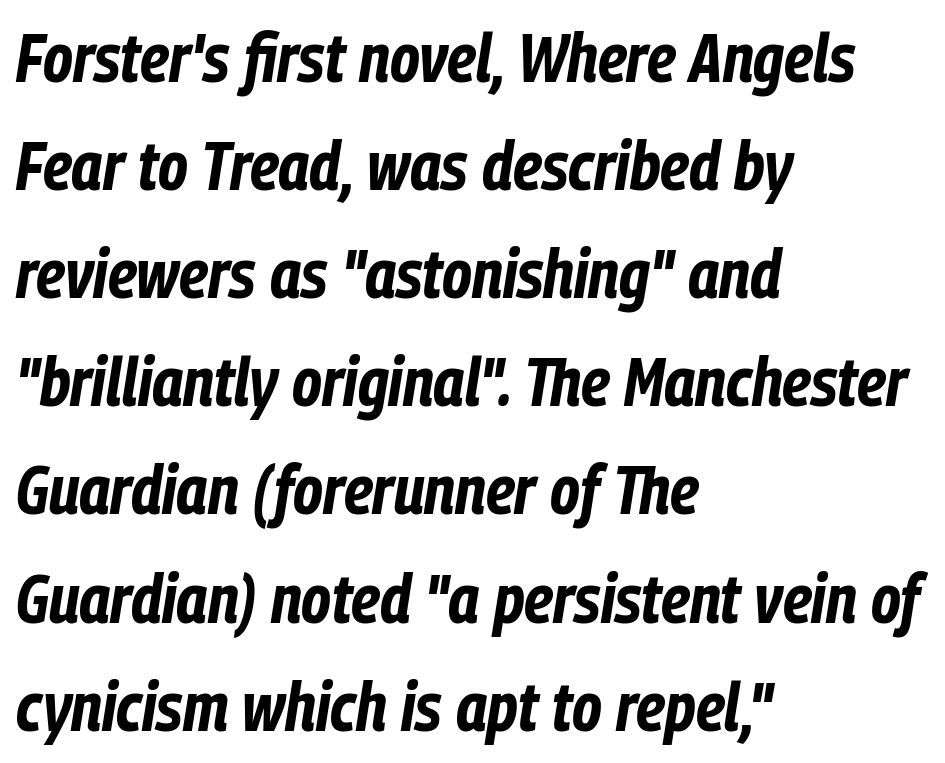
Q: Is the text bold? A: Yes.
Q: Is the text italic (slanted)? A: Yes, it leans right by about 9 degrees.
Q: Is the text underlined? A: No.
Q: How is the paragraph aligned? A: Left-aligned.
Q: Is the spacing between letters normal or unusually wide? A: Normal.
Q: Is the spacing between lines tight, normal or loose? A: Normal.
Q: Width (condensed, normal, or wide)? A: Condensed.
Q: Stroke contrast? A: Low.
Q: x-height? A: Medium.
Q: Monospaced? A: No.
